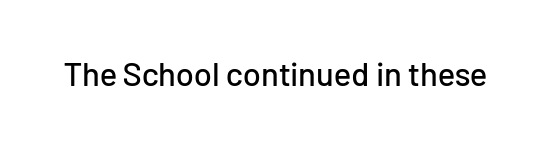
{"serif": "no", "italic": "no", "width": "normal", "stroke_contrast": "low", "x_height": "medium", "monospaced": "no", "underline": "no", "letter_spacing": "normal", "letter_spacing_em": 0.0, "glyph_px": 33}
